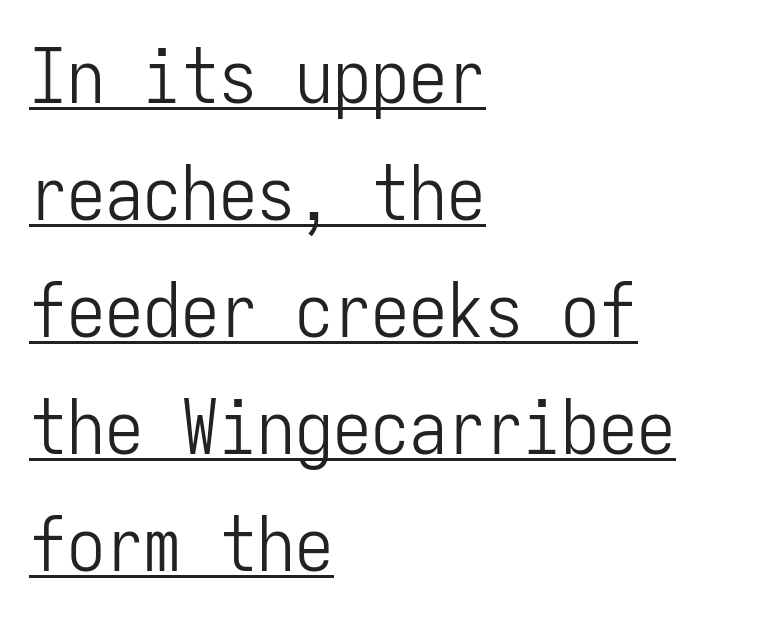
Q: Is the text bold? A: No.
Q: Is the text italic (slanted)? A: No, it is upright.
Q: Is the typeface a serif or a sans-serif typeface? A: Sans-serif.
Q: Is the text underlined? A: Yes.
Q: How is the paragraph aligned? A: Left-aligned.
Q: Is the spacing between letters normal or unusually wide? A: Normal.
Q: Is the spacing between lines tight, normal or loose? A: Normal.
Q: Width (condensed, normal, or wide)? A: Condensed.
Q: Stroke contrast? A: Low.
Q: x-height? A: Medium.
Q: Monospaced? A: Yes.
